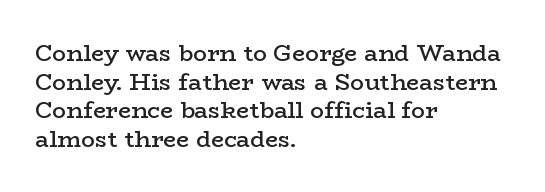
Q: Is the text bold? A: Semi-bold.
Q: Is the text italic (slanted)? A: No, it is upright.
Q: Is the text underlined? A: No.
Q: How is the paragraph aligned? A: Left-aligned.
Q: Is the spacing between letters normal or unusually wide? A: Normal.
